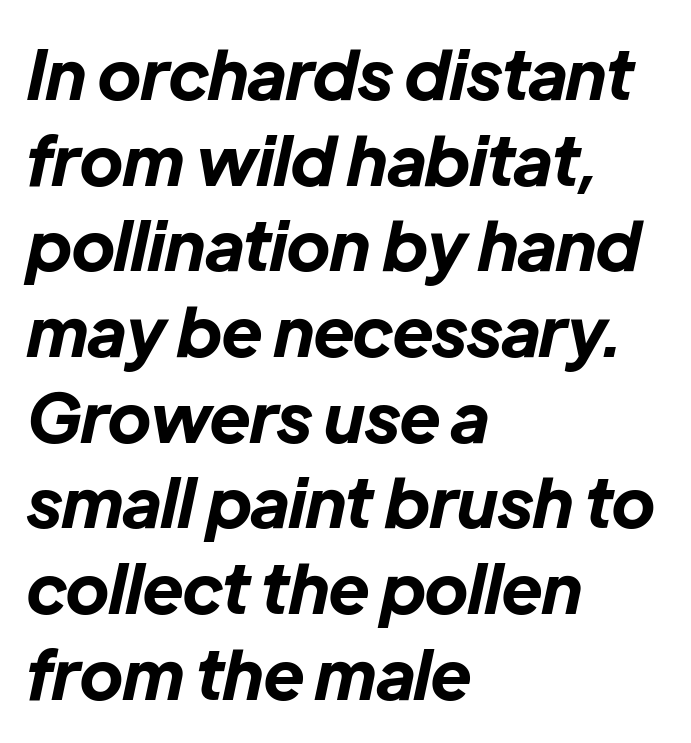
The image shows 68 px bold type, italic (leaning right); set left-aligned, normal line spacing (1.26x), normal letter spacing, not underlined; low stroke contrast and a medium x-height.
